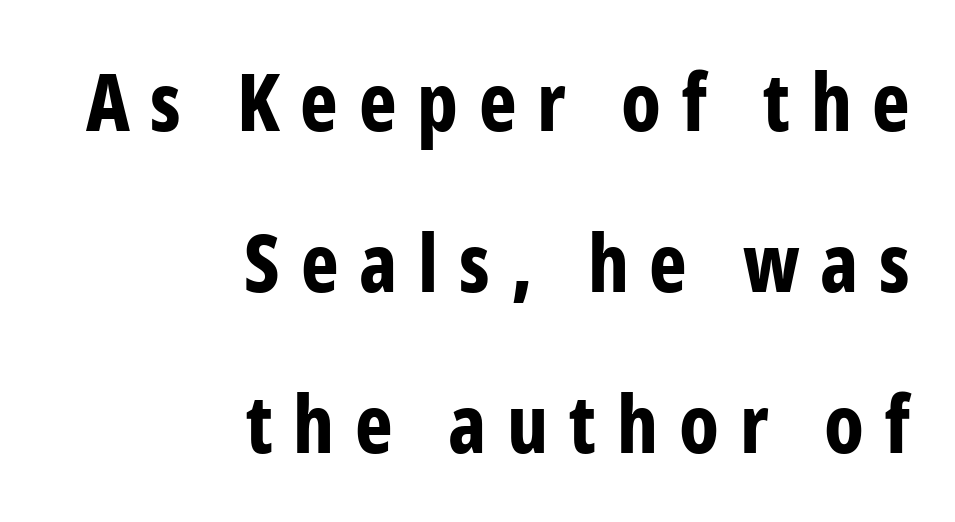
The image shows 80 px bold, condensed sans-serif type, upright; set right-aligned, loose line spacing (2.01x), unusually wide letter spacing (+0.26 em), not underlined; low stroke contrast and a medium x-height.
